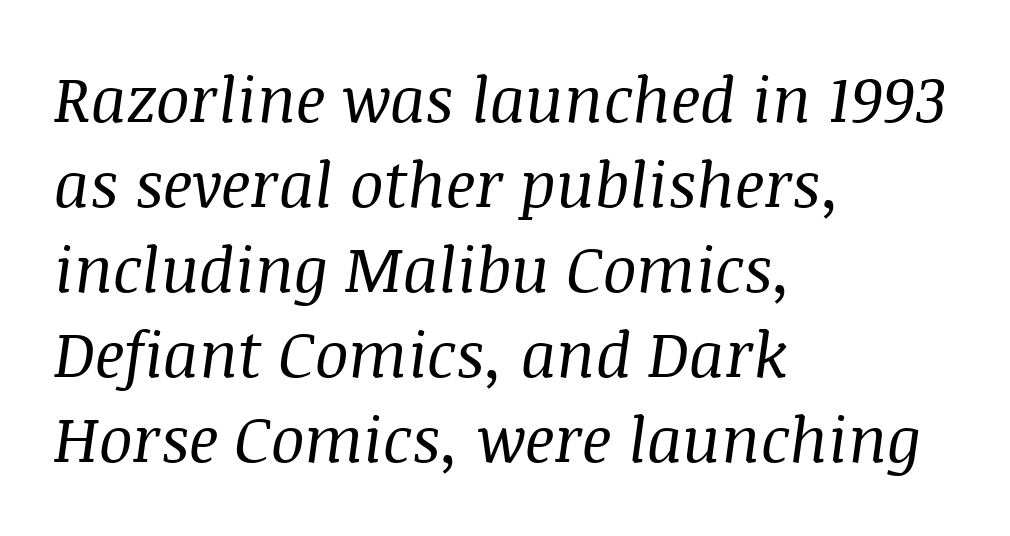
{"serif": "yes", "italic": "yes", "lean": "right", "slant_degrees": 8, "bold": "no", "weight": "regular", "width": "normal", "stroke_contrast": "medium", "x_height": "large", "monospaced": "no", "underline": "no", "align": "left", "line_spacing": "normal", "line_spacing_ratio": 1.35, "letter_spacing": "normal", "letter_spacing_em": 0.0, "glyph_px": 63}
